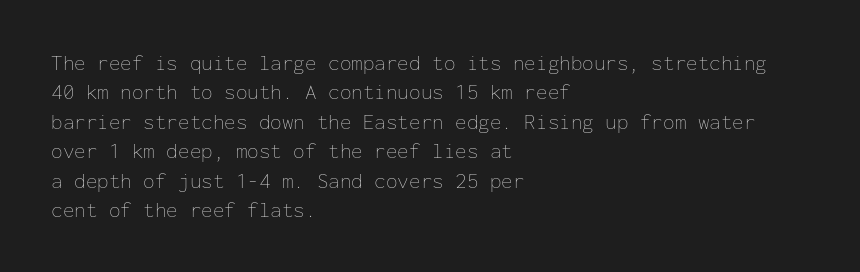
The image shows 21 px text type, upright; set left-aligned, normal line spacing (1.4x), normal letter spacing, not underlined.
